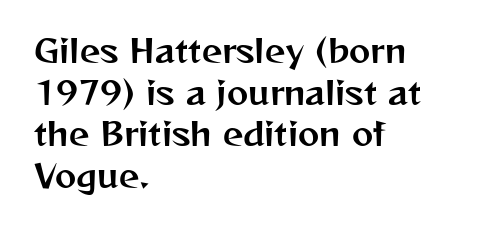
{"serif": "no", "italic": "no", "width": "normal", "stroke_contrast": "medium", "x_height": "medium", "monospaced": "no", "underline": "no", "align": "left", "line_spacing": "normal", "line_spacing_ratio": 1.3, "letter_spacing": "normal", "letter_spacing_em": 0.0, "glyph_px": 32}
